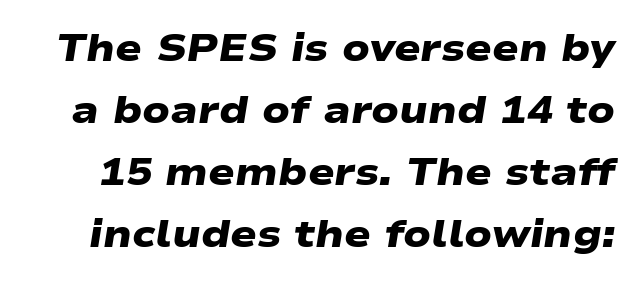
Descenders are the only things crossing below the line. The face used here is rendered with its standard letterfit. Typesetter's note: full bold, strokes at maximum text heaviness. You could not count columns in this text — the font is proportionally spaced. Note: no serifs on the glyphs.
